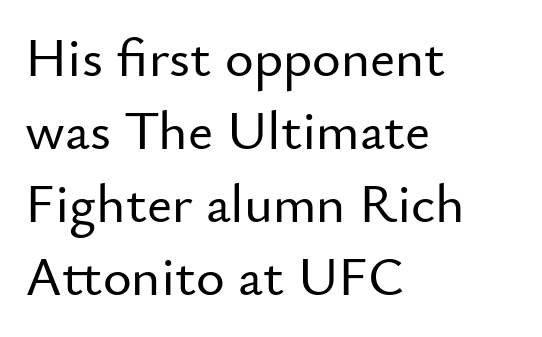
{"serif": "no", "italic": "no", "width": "normal", "stroke_contrast": "low", "x_height": "small", "monospaced": "no", "underline": "no", "align": "left", "line_spacing": "normal", "line_spacing_ratio": 1.33, "letter_spacing": "normal", "letter_spacing_em": 0.0, "glyph_px": 55}
